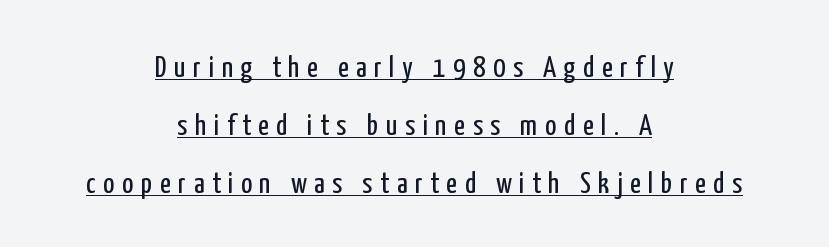
Does extra space separate the letters? Yes, quite a lot of it. You can tell it's not italic because the verticals are truly vertical. These lines are centered, leaving both edges ragged. Are there feet on the stems? There aren't — it's a sans. This rendering features underlined lettering. The line-height multiplier appears high, well above default.
